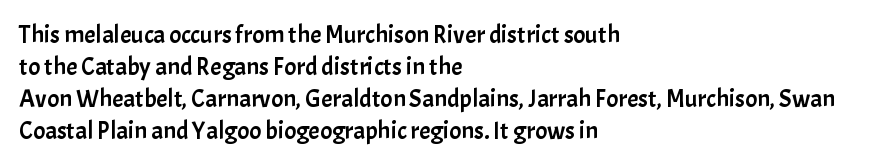
The image shows 25 px text type, upright; set left-aligned, normal line spacing (1.28x), normal letter spacing, not underlined.
